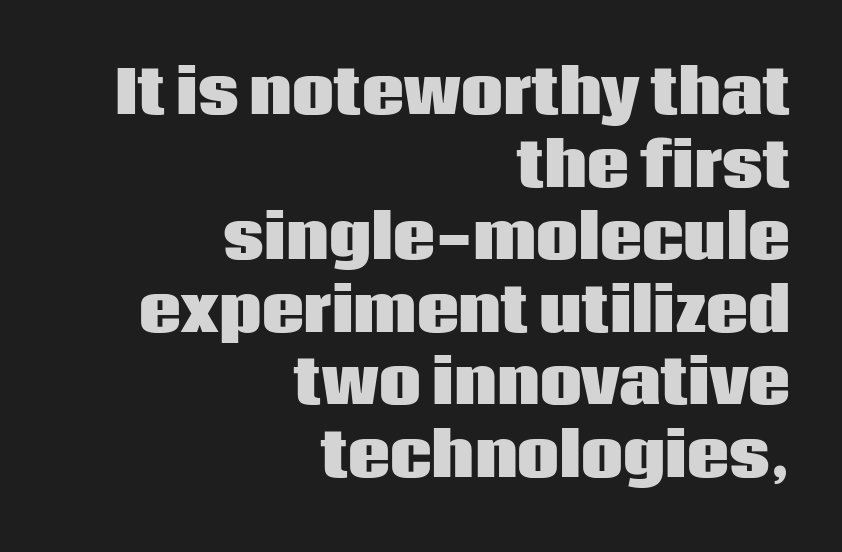
{"serif": "no", "italic": "no", "bold": "yes", "weight": "heavy", "width": "normal", "stroke_contrast": "low", "x_height": "large", "monospaced": "no", "underline": "no", "align": "right", "line_spacing_ratio": 1.23, "letter_spacing": "normal", "letter_spacing_em": 0.0, "glyph_px": 59}
